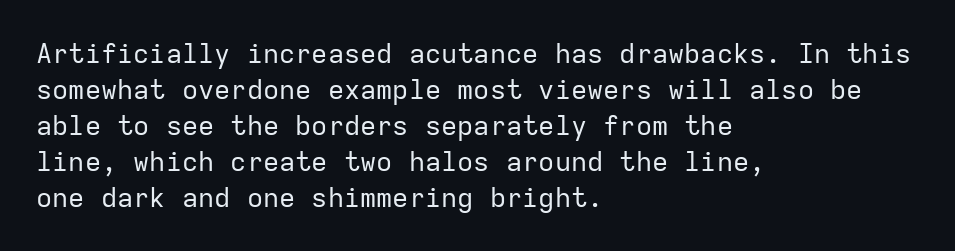
Q: Is the text bold? A: No.
Q: Is the text italic (slanted)? A: No, it is upright.
Q: Is the text underlined? A: No.
Q: How is the paragraph aligned? A: Left-aligned.
Q: Is the spacing between letters normal or unusually wide? A: Normal.
Q: Is the spacing between lines tight, normal or loose? A: Normal.
